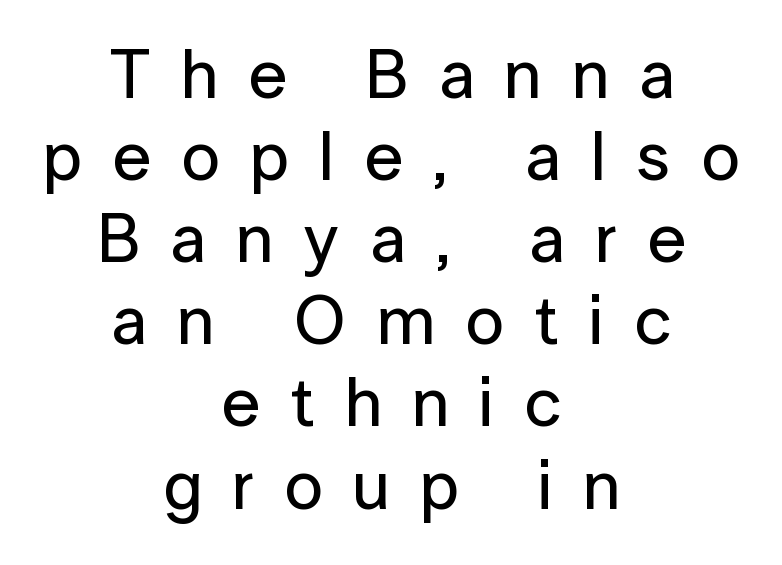
{"serif": "no", "italic": "no", "width": "normal", "stroke_contrast": "low", "x_height": "medium", "monospaced": "no", "underline": "no", "align": "center", "line_spacing_ratio": 1.19, "letter_spacing": "wide", "letter_spacing_em": 0.44, "glyph_px": 69}
